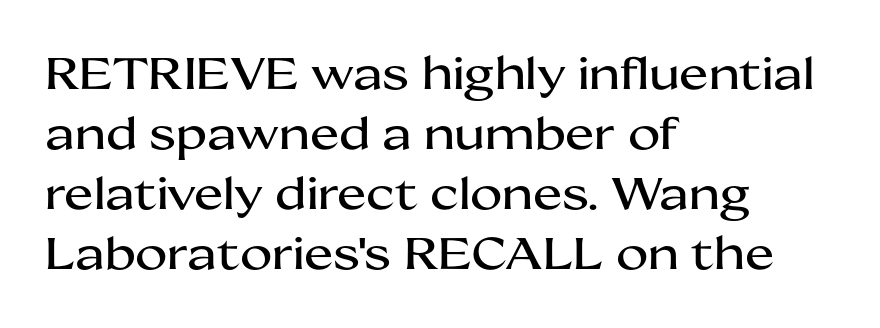
The image shows 44 px wide type, upright; set left-aligned, normal line spacing (1.36x), normal letter spacing, not underlined; medium stroke contrast and a medium x-height.
